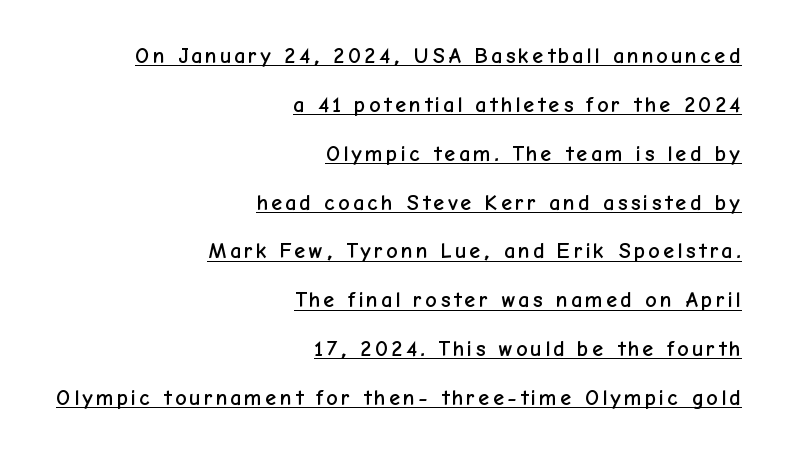
The image shows 22 px text type, upright; set right-aligned, loose line spacing (2.22x), underlined.
